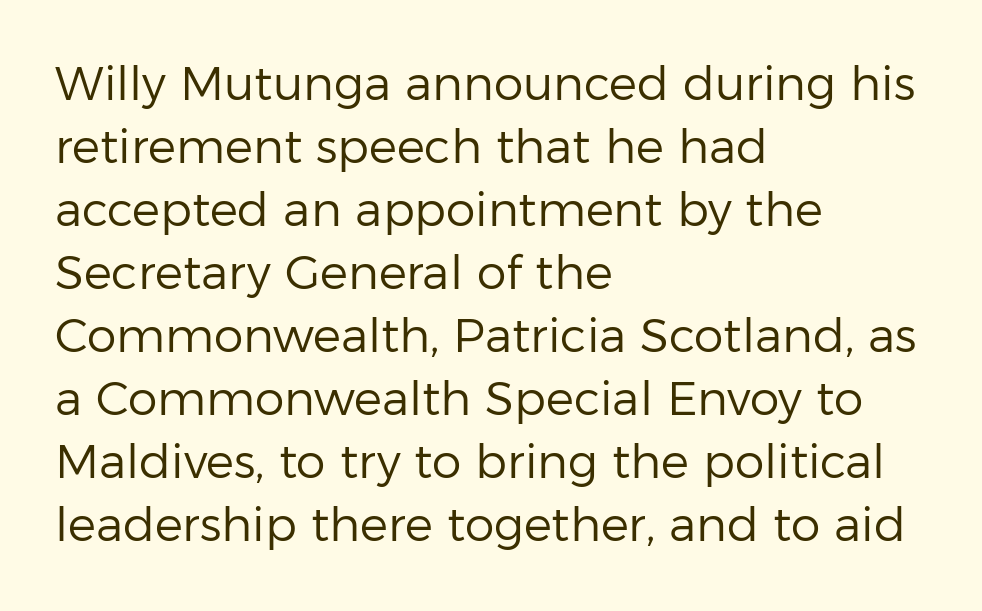
Q: Is the text bold? A: No.
Q: Is the text italic (slanted)? A: No, it is upright.
Q: Is the typeface a serif or a sans-serif typeface? A: Sans-serif.
Q: Is the text underlined? A: No.
Q: How is the paragraph aligned? A: Left-aligned.
Q: Is the spacing between letters normal or unusually wide? A: Normal.
Q: Is the spacing between lines tight, normal or loose? A: Normal.
Q: Width (condensed, normal, or wide)? A: Normal.
Q: Stroke contrast? A: Low.
Q: x-height? A: Medium.
Q: Monospaced? A: No.
